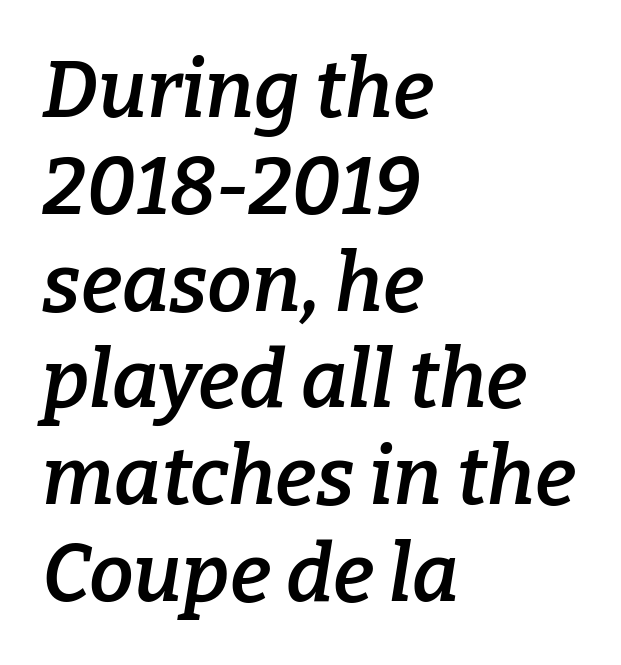
On the weight axis this lands at semibold, roughly 600. Proportional: the letters do not fall into vertical columns. What kind of face is this? One with serifs. Has an underline been added? It has not. Every row of glyphs begins at an identical x-position on the left. You could call the tracking neutral — neither tight nor loose.
